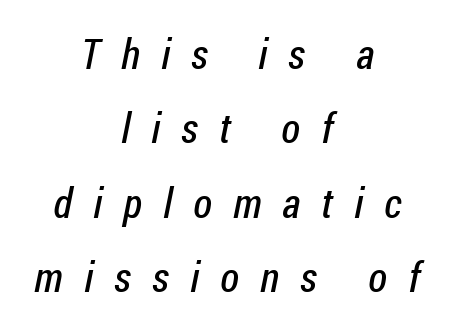
Q: Is the text bold? A: No.
Q: Is the typeface a serif or a sans-serif typeface? A: Sans-serif.
Q: Is the text underlined? A: No.
Q: How is the paragraph aligned? A: Centered.
Q: Is the spacing between letters normal or unusually wide? A: Unusually wide.
Q: Width (condensed, normal, or wide)? A: Condensed.
Q: Stroke contrast? A: Low.
Q: x-height? A: Medium.
Q: Monospaced? A: No.
